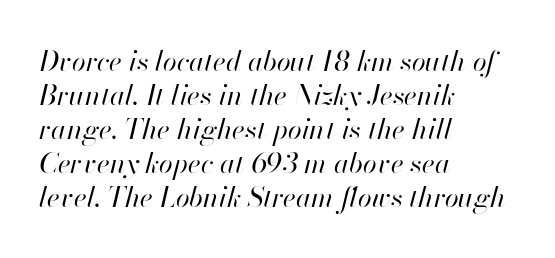
These lines are rendered in a variable-pitch font. This sample uses an oblique cut, with every glyph tilted off the vertical. Students, note that the glyphs here touch the page at normal intervals. The lines in this sample share a left origin and differ only in where they stop.
